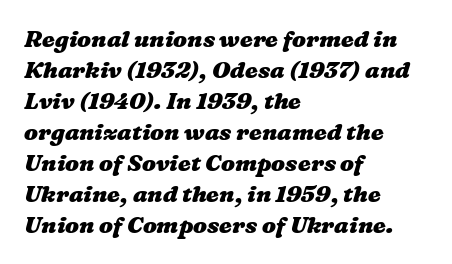
Caption: bold face, heavy strokes. The horizontal fit of the characters is conventional and even. The rows are spaced the way most documents space them. The lines are quadded left.
